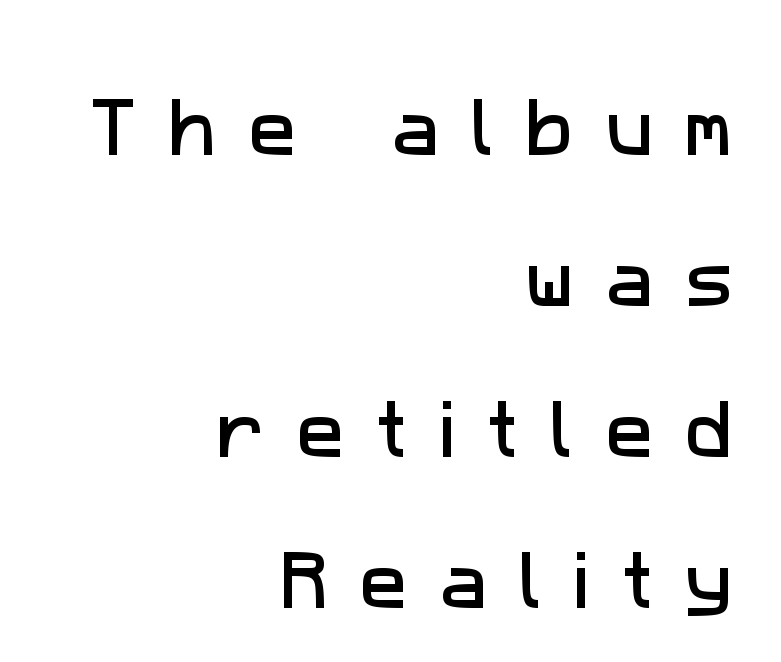
Nope, no serifs anywhere on these letters. The rendering inserts visible extra space after every character. A bare baseline throughout the passage. The block of text is sparse from top to bottom, with ample space between rows.
